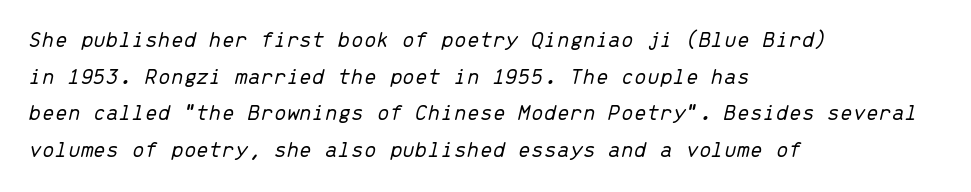
The image shows 23 px text type, italic (leaning right); set left-aligned, normal line spacing (1.59x), normal letter spacing, not underlined.
